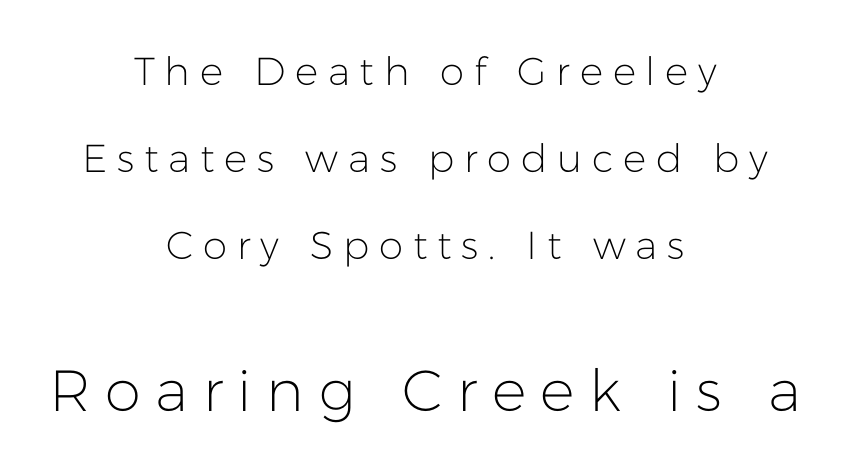
The rag falls on both sides of this text block equally. This is the regular roman posture of the typeface. Interline gaps are noticeably wide in this sample. What kind of face is this? One without serifs — a sans. Size contrast runs from small at the top to large at the bottom. What stands out about the letter spacing? Its width — letters are far apart.
